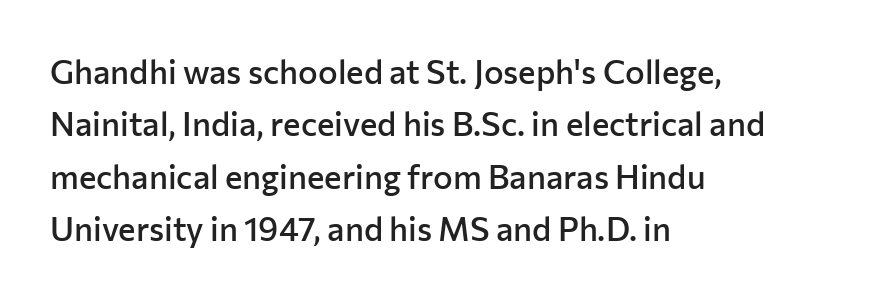
Q: Is the text bold? A: Semi-bold.
Q: Is the text italic (slanted)? A: No, it is upright.
Q: Is the typeface a serif or a sans-serif typeface? A: Sans-serif.
Q: Is the text underlined? A: No.
Q: How is the paragraph aligned? A: Left-aligned.
Q: Is the spacing between letters normal or unusually wide? A: Normal.
Q: Is the spacing between lines tight, normal or loose? A: Normal.
Q: Width (condensed, normal, or wide)? A: Normal.
Q: Stroke contrast? A: Low.
Q: x-height? A: Medium.
Q: Monospaced? A: No.
